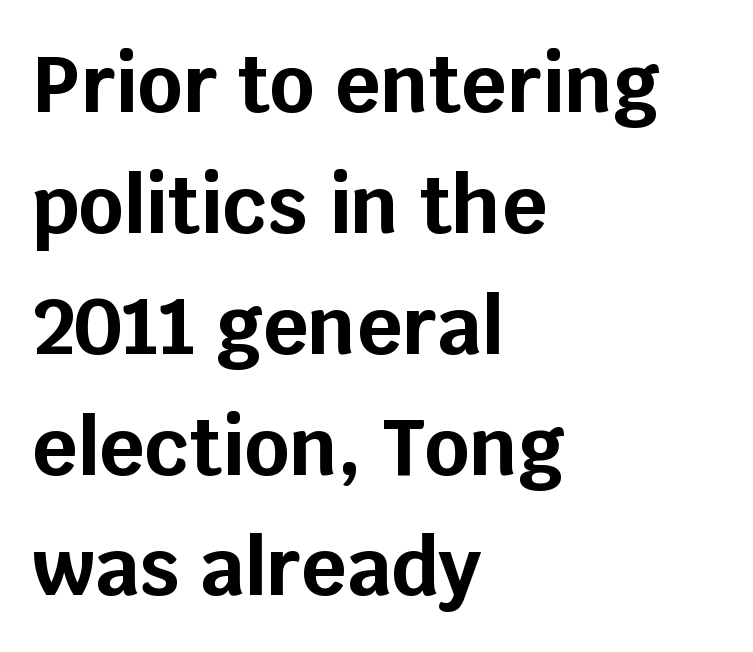
What's the leading like? Ordinary, nothing unusual. Font category for this specimen: sans-serif. Notice how thick the strokes are: this is what a full bold looks like. Each letter keeps its own natural width here, so spacing adapts to shape.
